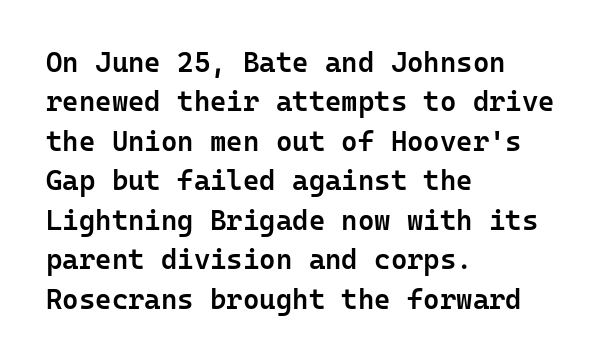
Posture: upright roman. The lines in this sample share a left origin and differ only in where they stop. Caption: semibold face, moderately heavy strokes. Does the type have serifs? No, each stem ends abruptly. You could call the tracking neutral — neither tight nor loose. A clean baseline with only descenders dipping below it.
